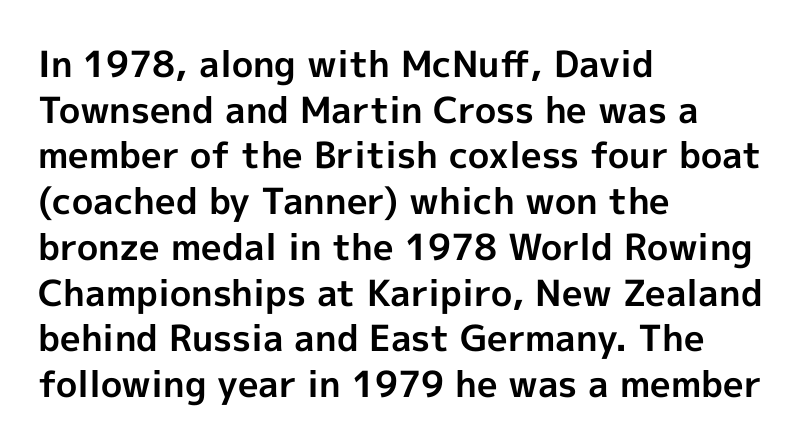
The image shows 36 px bold sans-serif type, upright; set left-aligned, normal line spacing (1.27x), normal letter spacing, not underlined; a medium x-height.
